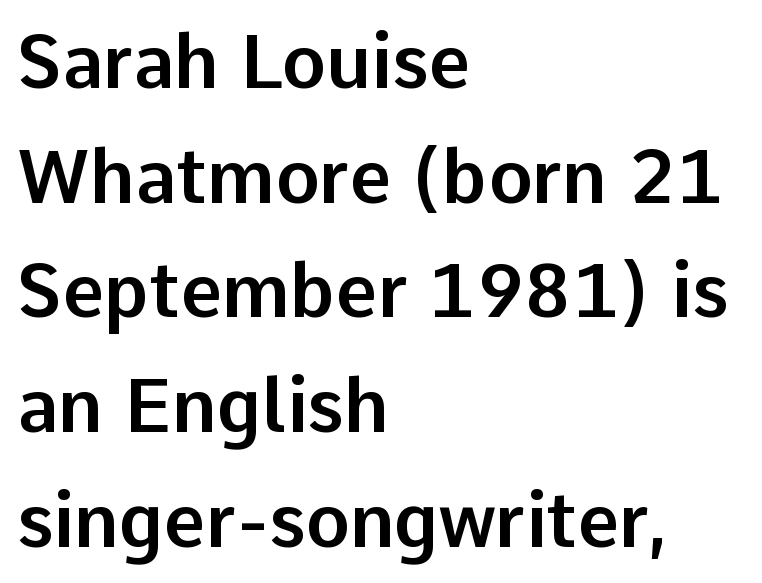
Q: Is the text italic (slanted)? A: No, it is upright.
Q: Is the typeface a serif or a sans-serif typeface? A: Sans-serif.
Q: Is the text underlined? A: No.
Q: How is the paragraph aligned? A: Left-aligned.
Q: Is the spacing between letters normal or unusually wide? A: Normal.
Q: Is the spacing between lines tight, normal or loose? A: Normal.
Q: Width (condensed, normal, or wide)? A: Normal.
Q: Stroke contrast? A: Low.
Q: x-height? A: Medium.
Q: Monospaced? A: No.
